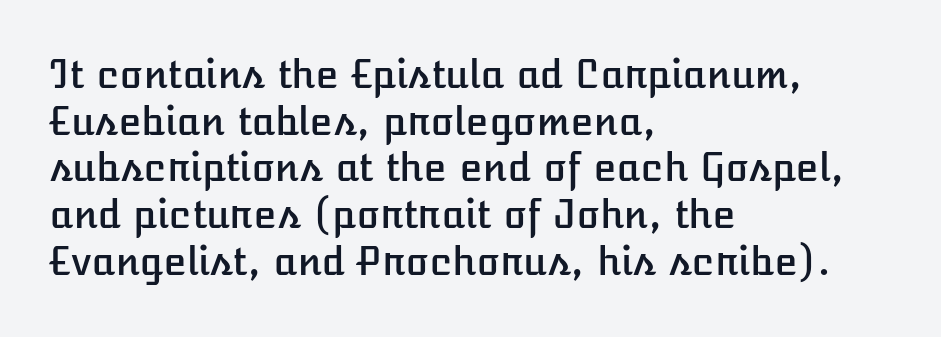
The image shows 38 px text type, upright; set left-aligned, line spacing 1.23x, normal letter spacing, not underlined; low stroke contrast and a medium x-height.
